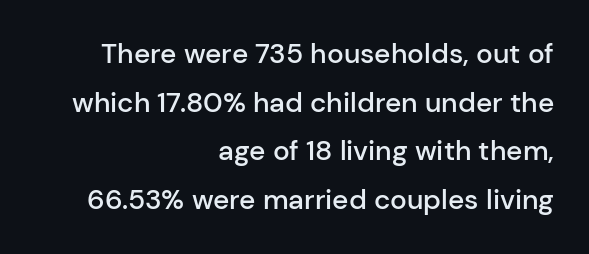
{"serif": "no", "italic": "no", "bold": "semi", "weight": "semibold", "width": "normal", "stroke_contrast": "low", "x_height": "medium", "monospaced": "no", "underline": "no", "align": "right", "line_spacing_ratio": 1.74, "letter_spacing": "normal", "letter_spacing_em": 0.0, "glyph_px": 28}
